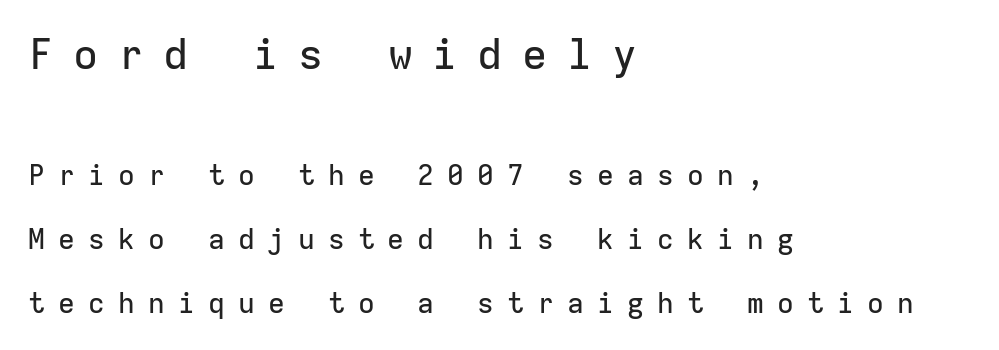
A student would call this left alignment; a typographer would say flush left, rag right. The font's upright variant was chosen for this text. Typographically, this falls in the sans-serif category. Vertical spacing — loose. Every character here occupies the same horizontal width, giving the sample a typewriter-like rhythm.
